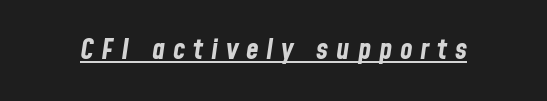
The image shows 29 px bold, condensed type, italic (leaning right); set unusually wide letter spacing (+0.27 em), underlined; low stroke contrast and a medium x-height.
